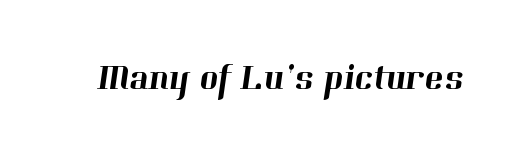
Q: Is the typeface a serif or a sans-serif typeface? A: Serif.
Q: Is the text underlined? A: No.
Q: Is the spacing between letters normal or unusually wide? A: Normal.
Q: Width (condensed, normal, or wide)? A: Normal.
Q: Stroke contrast? A: High.
Q: x-height? A: Medium.
Q: Monospaced? A: No.
